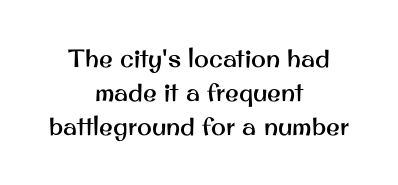
It's the straight-up-and-down kind of type. The zone under the glyphs is completely vacant. Successive baselines arrive at the customary interval. Compared with typical body copy, the letter spacing here is the same. A student would call this center alignment; a typographer would say set centered.
